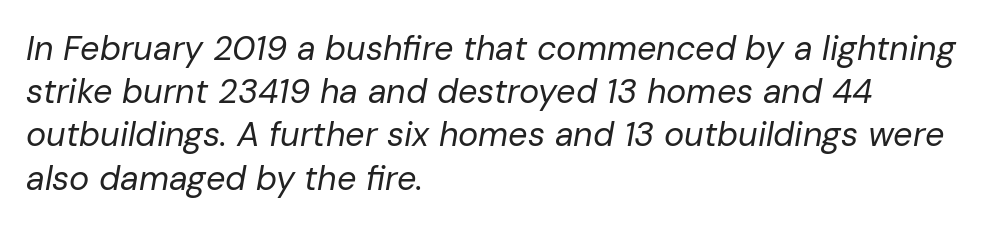
The image shows 34 px regular-weight type, italic (leaning right); set left-aligned, normal line spacing (1.27x), normal letter spacing, not underlined; low stroke contrast and a medium x-height.
